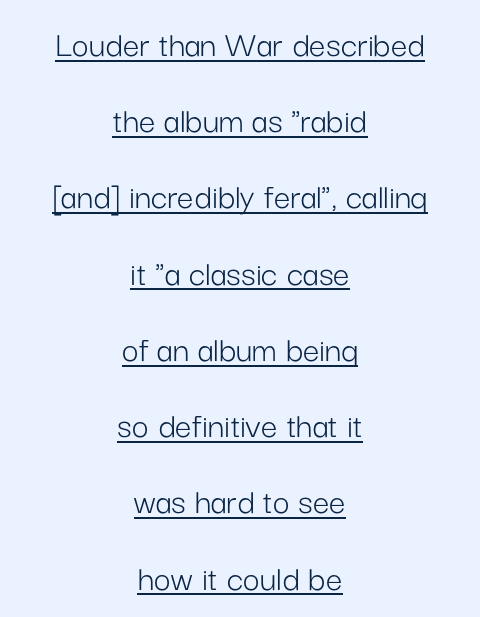
The image shows 37 px light sans-serif type, upright; set centered, loose line spacing (2.06x), normal letter spacing, underlined; low stroke contrast and a medium x-height.
